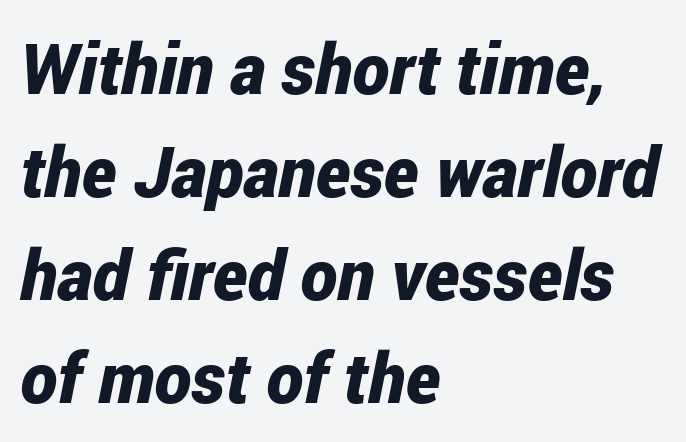
{"italic": "yes", "lean": "right", "slant_degrees": 12, "bold": "yes", "weight": "bold", "width": "condensed", "stroke_contrast": "low", "x_height": "medium", "monospaced": "no", "underline": "no", "align": "left", "line_spacing": "normal", "line_spacing_ratio": 1.47, "letter_spacing": "normal", "letter_spacing_em": 0.0, "glyph_px": 70}
